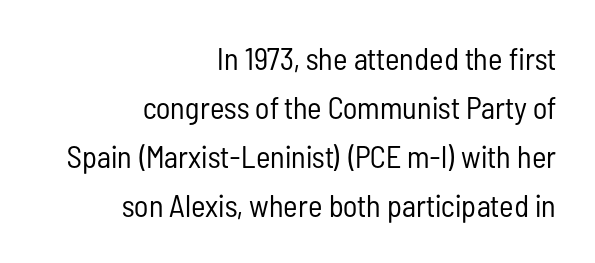
{"serif": "no", "italic": "no", "bold": "no", "weight": "regular", "width": "condensed", "stroke_contrast": "low", "x_height": "medium", "monospaced": "no", "underline": "no", "align": "right", "line_spacing": "normal", "line_spacing_ratio": 1.58, "letter_spacing": "normal", "letter_spacing_em": 0.0, "glyph_px": 31}
